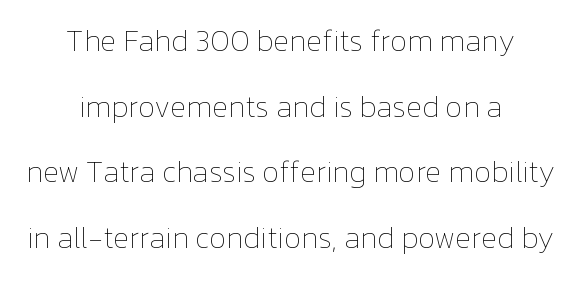
{"italic": "no", "bold": "no", "weight": "thin", "width": "normal", "stroke_contrast": "low", "x_height": "medium", "monospaced": "no", "underline": "no", "align": "center", "line_spacing": "loose", "line_spacing_ratio": 2.19, "letter_spacing": "normal", "letter_spacing_em": 0.0, "glyph_px": 30}
